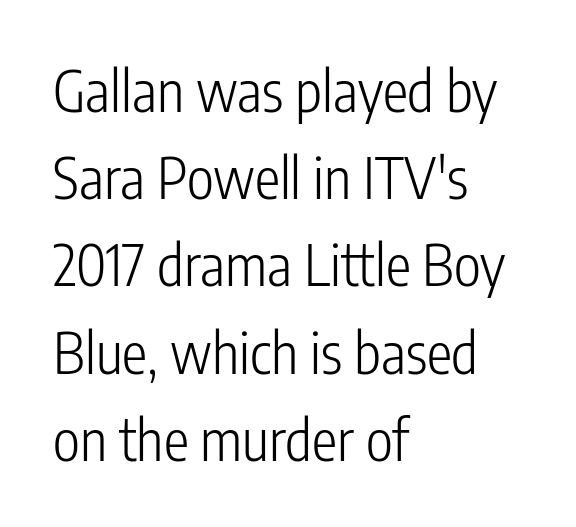
The glyphs are unaccompanied by any horizontal stroke below them. Think standard paragraph weight, or any step lighter than that. Examine the stroke ends and you'll find no serifs. This is the regular roman posture of the typeface.
